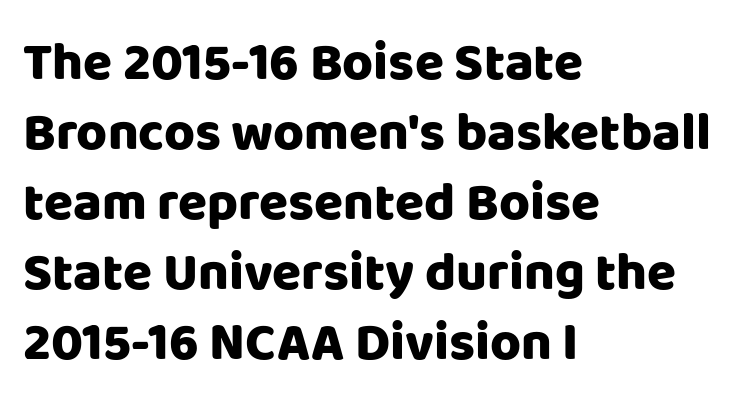
Q: Is the text bold? A: Yes.
Q: Is the text italic (slanted)? A: No, it is upright.
Q: Is the typeface a serif or a sans-serif typeface? A: Sans-serif.
Q: Is the text underlined? A: No.
Q: How is the paragraph aligned? A: Left-aligned.
Q: Is the spacing between letters normal or unusually wide? A: Normal.
Q: Is the spacing between lines tight, normal or loose? A: Normal.
Q: Width (condensed, normal, or wide)? A: Normal.
Q: Stroke contrast? A: Low.
Q: x-height? A: Large.
Q: Monospaced? A: No.
